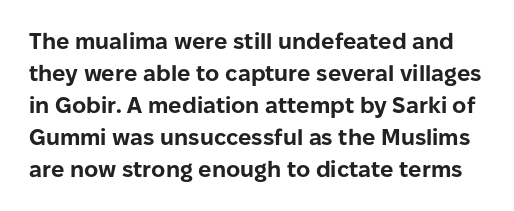
Decoration check: the copy has no underline. Is the type bold? Yes — the strokes are clearly thick and heavy. Tracking here is standard; glyphs follow each other at the usual distance. Notice how the stems are strictly vertical — no italics here. These lines sit exactly where default settings would place them.
